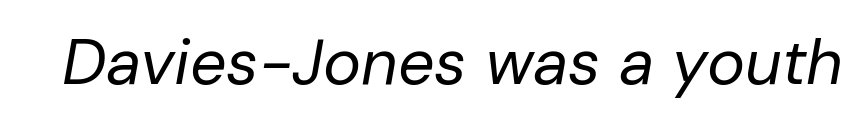
The image shows 64 px regular-weight type, italic (leaning right); set normal letter spacing, not underlined; low stroke contrast and a medium x-height.
